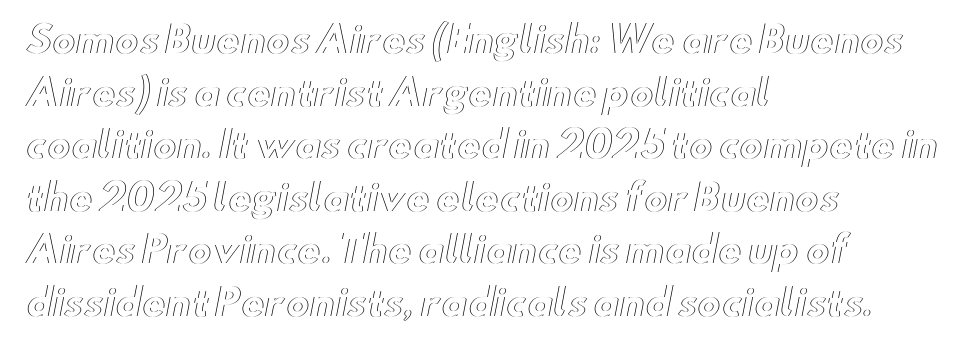
{"width": "wide", "x_height": "small", "monospaced": "no", "underline": "no", "align": "left", "line_spacing": "normal", "line_spacing_ratio": 1.46, "letter_spacing": "normal", "letter_spacing_em": 0.0, "glyph_px": 36}
